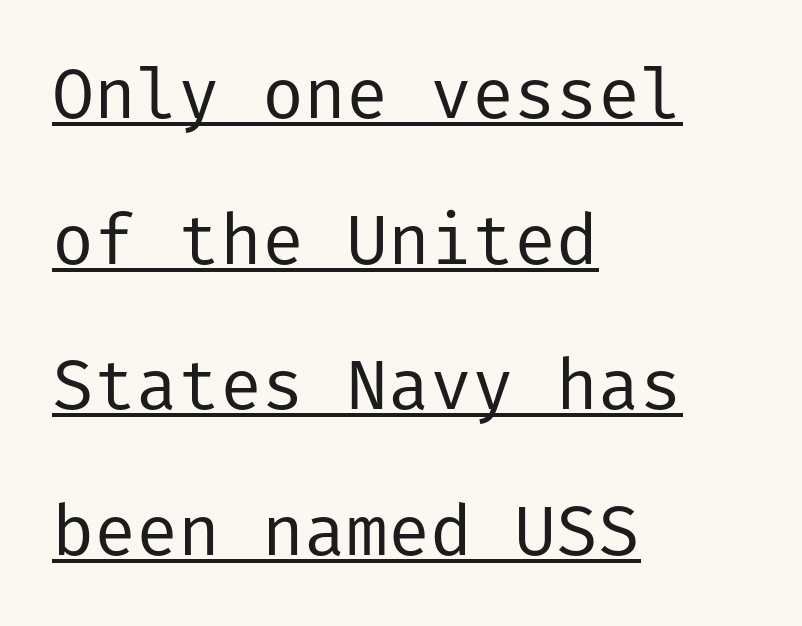
Q: Is the text bold? A: No.
Q: Is the text italic (slanted)? A: No, it is upright.
Q: Is the typeface a serif or a sans-serif typeface? A: Sans-serif.
Q: Is the text underlined? A: Yes.
Q: How is the paragraph aligned? A: Left-aligned.
Q: Is the spacing between letters normal or unusually wide? A: Normal.
Q: Is the spacing between lines tight, normal or loose? A: Loose.
Q: Width (condensed, normal, or wide)? A: Normal.
Q: Stroke contrast? A: Low.
Q: x-height? A: Medium.
